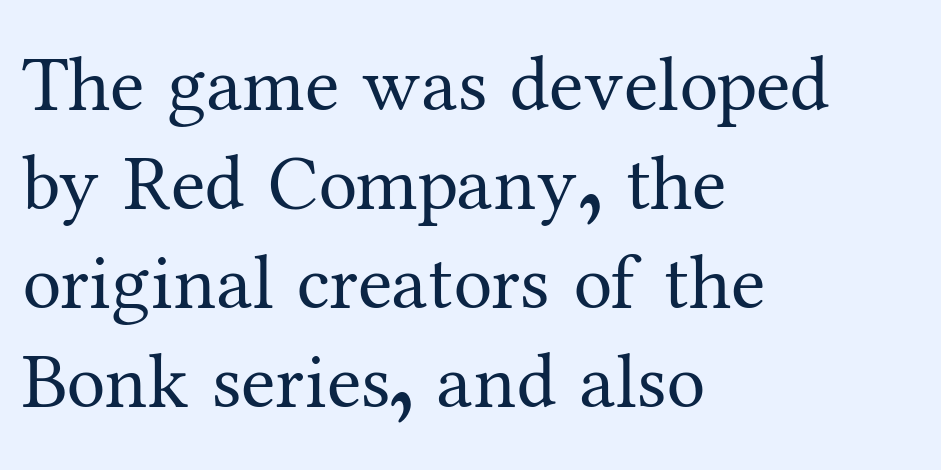
The image shows 78 px regular-weight serif type, upright; set left-aligned, normal line spacing (1.27x), normal letter spacing, not underlined; medium stroke contrast and a medium x-height.
